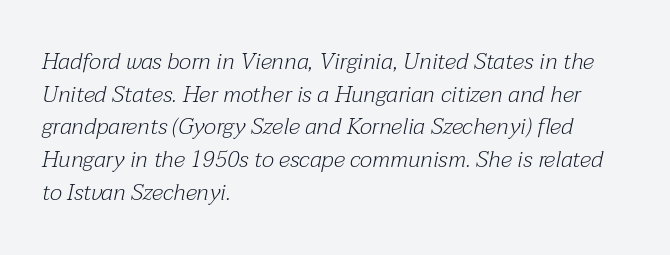
{"italic": "yes", "lean": "right", "slant_degrees": 12, "bold": "no", "underline": "no", "align": "left", "line_spacing": "normal", "line_spacing_ratio": 1.42, "letter_spacing": "normal", "letter_spacing_em": 0.0, "glyph_px": 23}
